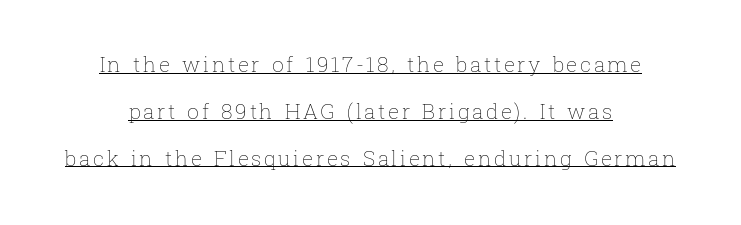
{"italic": "no", "bold": "no", "underline": "yes", "align": "center", "line_spacing": "loose", "line_spacing_ratio": 2.23, "glyph_px": 21}
